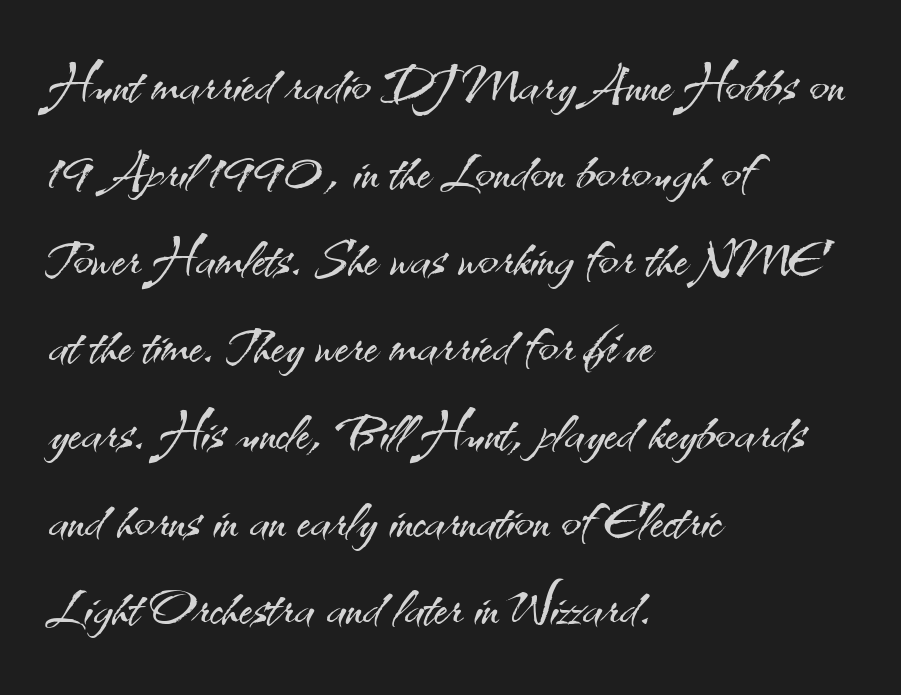
These lines keep a tight, regular rhythm from letter to letter. Character widths vary here, with narrow letters taking less room than wide ones. This is not heavy type; no bold has been used. The space beneath each line is pristine and unruled. The setting favours the left margin, as ordinary paragraphs usually do.
